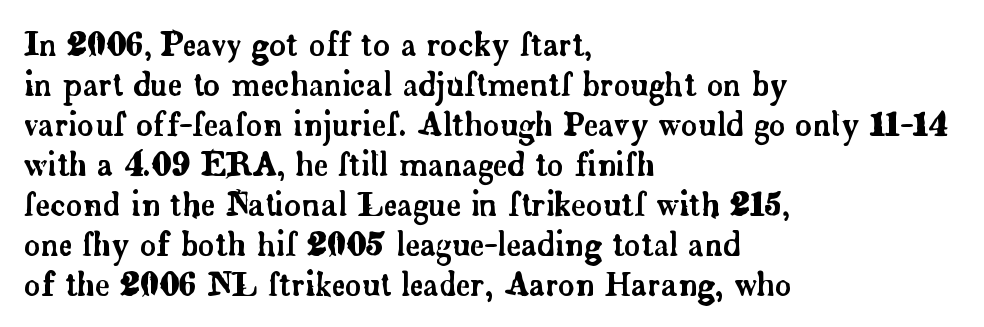
{"serif": "yes", "italic": "no", "width": "normal", "stroke_contrast": "low", "x_height": "small", "monospaced": "no", "underline": "no", "align": "left", "line_spacing": "normal", "line_spacing_ratio": 1.25, "letter_spacing": "normal", "letter_spacing_em": 0.0, "glyph_px": 32}
